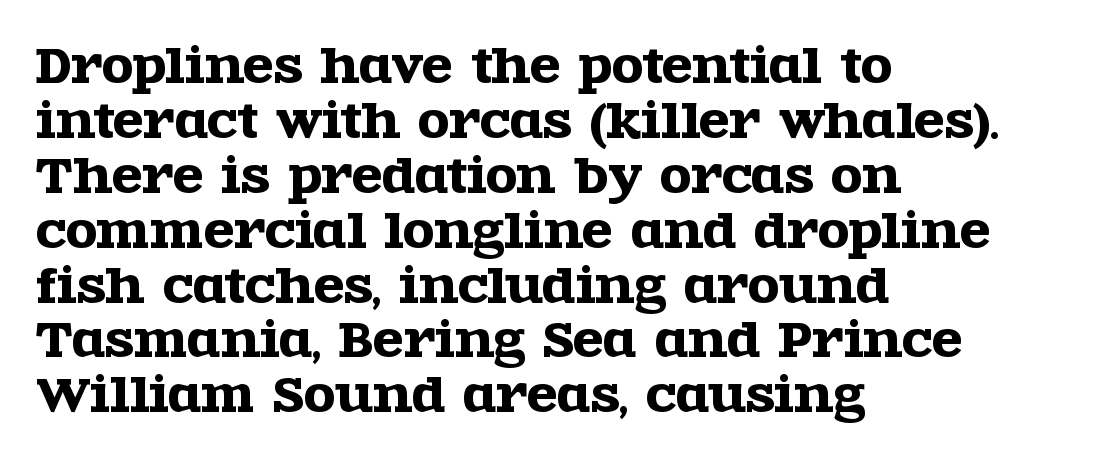
{"serif": "yes", "italic": "no", "width": "wide", "x_height": "large", "monospaced": "no", "underline": "no", "align": "left", "line_spacing_ratio": 1.22, "letter_spacing": "normal", "letter_spacing_em": 0.0, "glyph_px": 45}
